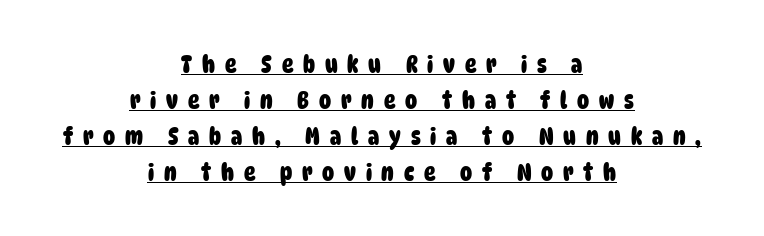
{"bold": "yes", "underline": "yes", "align": "center", "line_spacing": "normal", "line_spacing_ratio": 1.5, "letter_spacing": "wide", "letter_spacing_em": 0.41, "glyph_px": 24}
